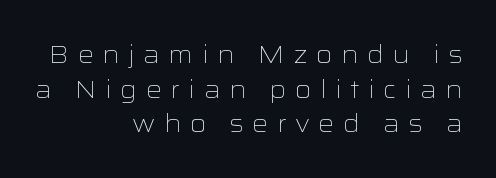
Q: Is the text bold? A: No.
Q: Is the text italic (slanted)? A: No, it is upright.
Q: Is the text underlined? A: No.
Q: How is the paragraph aligned? A: Right-aligned.
Q: Is the spacing between letters normal or unusually wide? A: Unusually wide.
Q: Is the spacing between lines tight, normal or loose? A: Normal.
